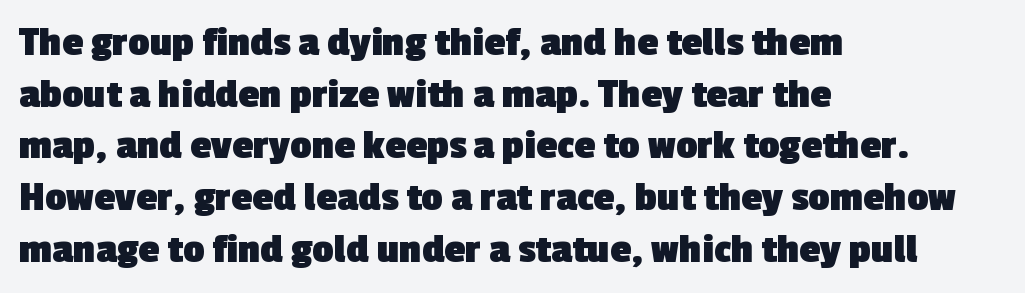
{"serif": "no", "bold": "yes", "weight": "heavy", "width": "normal", "x_height": "medium", "monospaced": "no", "underline": "no", "align": "left", "line_spacing_ratio": 1.23, "letter_spacing": "normal", "letter_spacing_em": 0.0, "glyph_px": 42}
